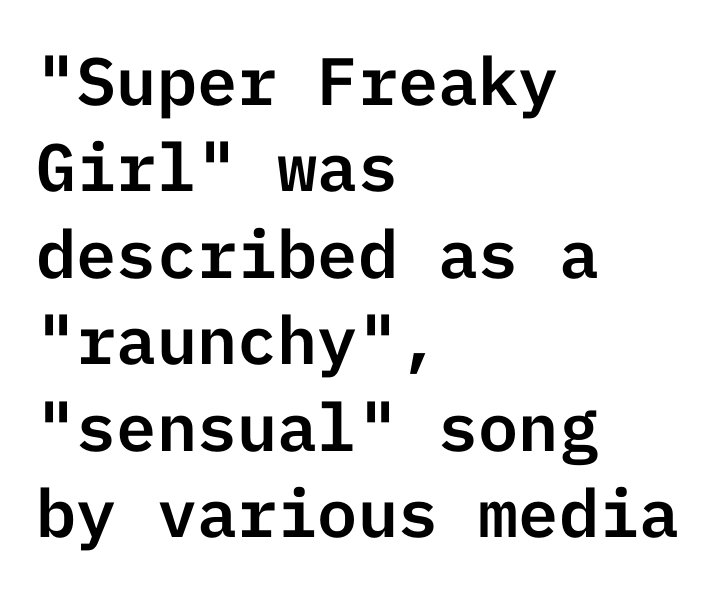
The image shows 67 px sans-serif type, upright; set left-aligned, normal line spacing (1.29x), normal letter spacing, not underlined; low stroke contrast and a medium x-height.
